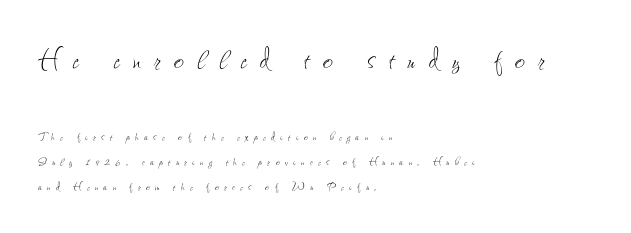
Q: Is the text bold? A: No.
Q: Is the text italic (slanted)? A: Yes.
Q: Is the text underlined? A: No.
Q: How is the paragraph aligned? A: Left-aligned.
Q: Is the spacing between letters normal or unusually wide? A: Unusually wide.
Q: Which block of text is set in a larger size, the first (top) or the second (bottom)? A: The first (top) one.
Q: Width (condensed, normal, or wide)? A: Condensed.
Q: Stroke contrast? A: Low.
Q: x-height? A: Small.
Q: Monospaced? A: No.
